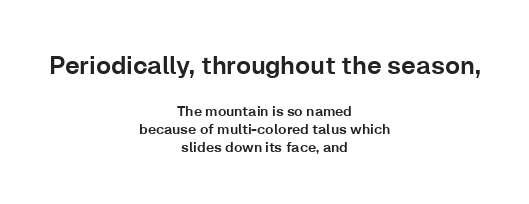
Q: Is the text italic (slanted)? A: No, it is upright.
Q: Is the text underlined? A: No.
Q: How is the paragraph aligned? A: Centered.
Q: Is the spacing between letters normal or unusually wide? A: Normal.
Q: Is the spacing between lines tight, normal or loose? A: Normal.
Q: Which block of text is set in a larger size, the first (top) or the second (bottom)? A: The first (top) one.
